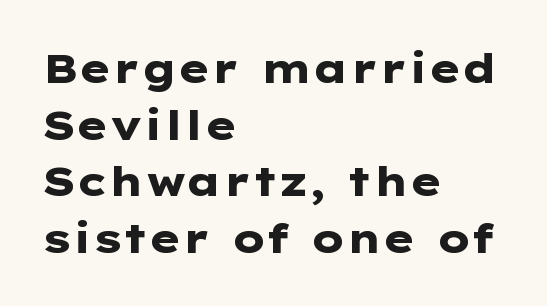
The image shows 41 px heavy, wide sans-serif type, upright; set left-aligned, normal line spacing (1.38x), normal letter spacing, not underlined; low stroke contrast and a medium x-height.
